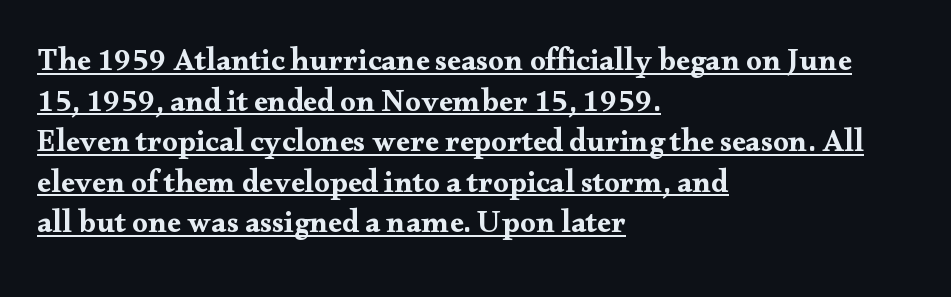
{"serif": "yes", "italic": "no", "width": "wide", "stroke_contrast": "medium", "x_height": "small", "monospaced": "no", "underline": "yes", "align": "left", "line_spacing": "normal", "line_spacing_ratio": 1.31, "letter_spacing": "normal", "letter_spacing_em": 0.0, "glyph_px": 31}
